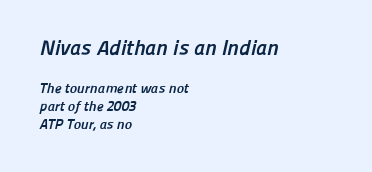
The image shows 21 px bold type; set left-aligned, normal line spacing (1.26x), normal letter spacing, not underlined; the first (top) block is 1.5x larger.
